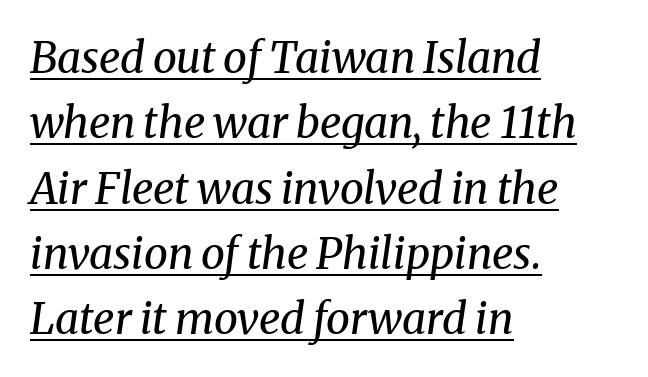
The image shows 43 px regular-weight serif type, italic (leaning right); set left-aligned, normal line spacing (1.52x), normal letter spacing, underlined; medium stroke contrast and a medium x-height.
